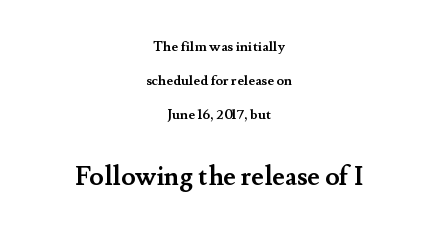
{"italic": "no", "bold": "yes", "underline": "no", "align": "center", "line_spacing": "loose", "line_spacing_ratio": 2.43, "letter_spacing": "normal", "letter_spacing_em": 0.0, "larger_block": "second", "size_ratio": 1.86, "glyph_px": 26}
